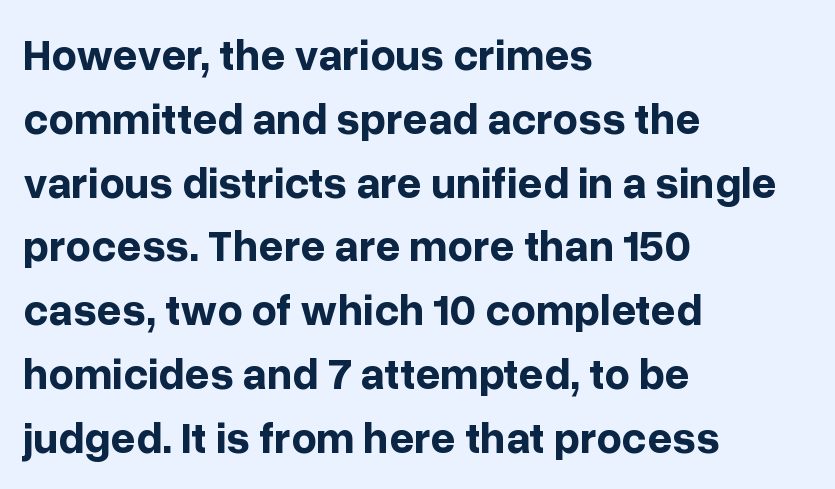
The rows are spaced the way most documents space them. The compositor pushed each line to the left boundary. Note: no serifs on the glyphs. The area under the type is left untouched. These lines are rendered in a variable-pitch font. Upright lettering throughout.
